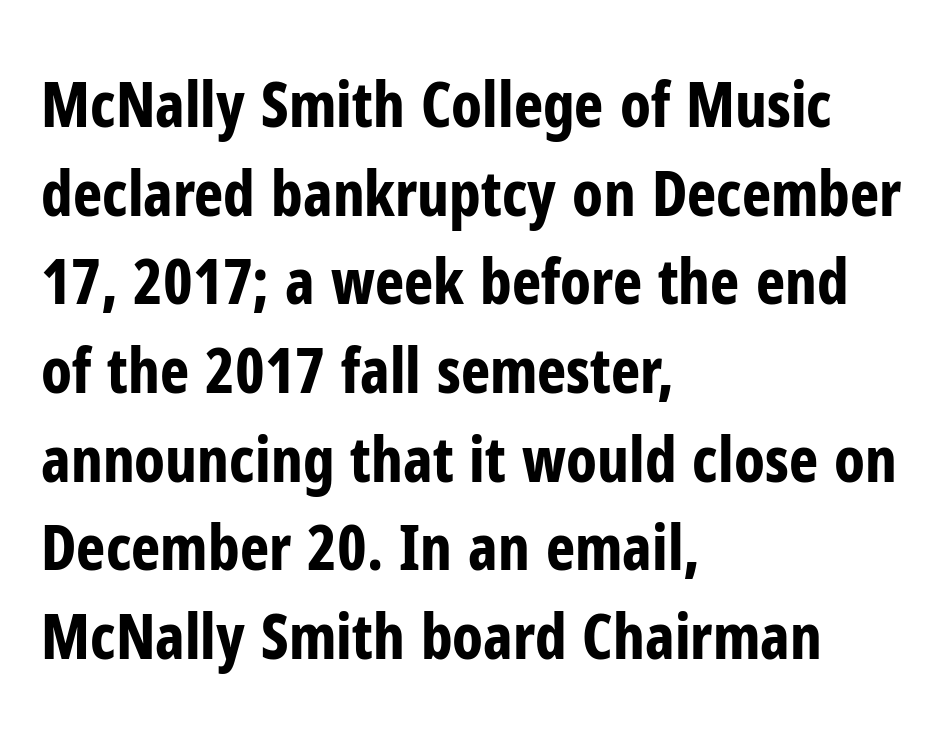
The image shows 62 px bold, condensed sans-serif type, upright; set left-aligned, normal line spacing (1.43x), normal letter spacing, not underlined; low stroke contrast and a medium x-height.
